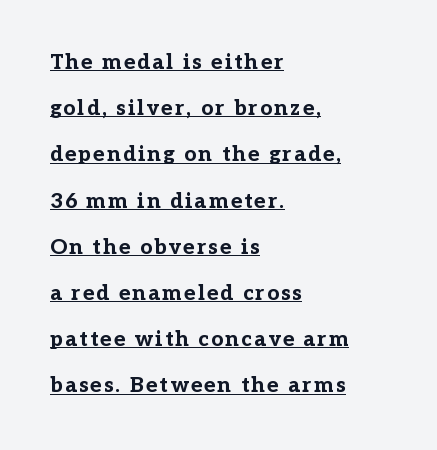
Q: Is the text bold? A: Yes.
Q: Is the text italic (slanted)? A: No, it is upright.
Q: Is the text underlined? A: Yes.
Q: How is the paragraph aligned? A: Left-aligned.
Q: Is the spacing between lines tight, normal or loose? A: Loose.
